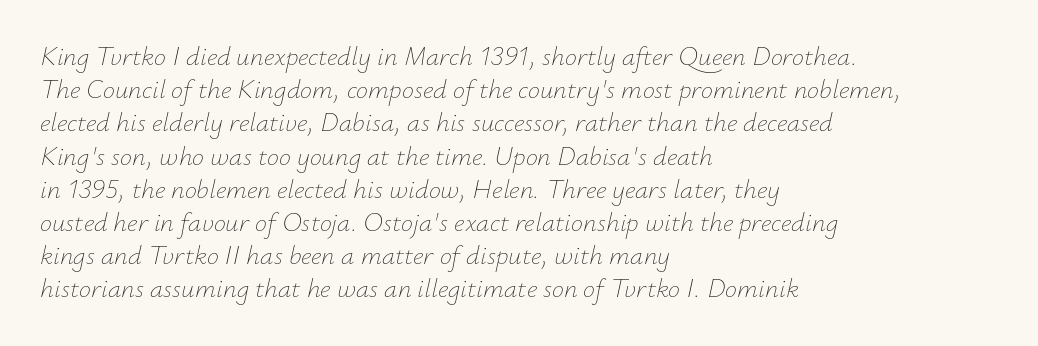
The image shows 27 px text type, italic (leaning right); set left-aligned, line spacing 1.23x, normal letter spacing, not underlined.
